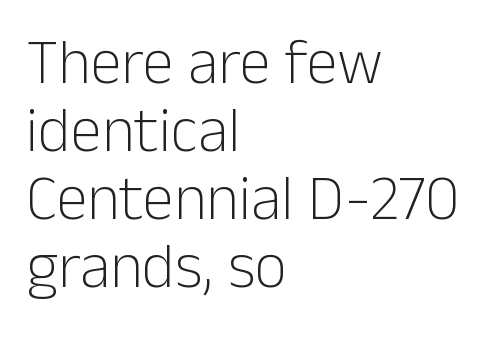
Q: Is the text bold? A: No.
Q: Is the text italic (slanted)? A: No, it is upright.
Q: Is the typeface a serif or a sans-serif typeface? A: Sans-serif.
Q: Is the text underlined? A: No.
Q: How is the paragraph aligned? A: Left-aligned.
Q: Is the spacing between letters normal or unusually wide? A: Normal.
Q: Is the spacing between lines tight, normal or loose? A: Tight.
Q: Width (condensed, normal, or wide)? A: Normal.
Q: Stroke contrast? A: Low.
Q: x-height? A: Medium.
Q: Monospaced? A: No.
